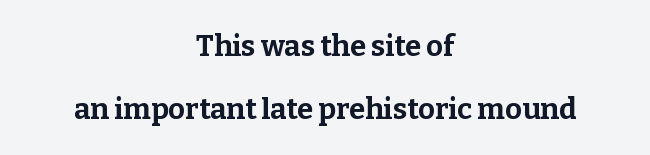
{"serif": "yes", "italic": "no", "bold": "yes", "weight": "bold", "width": "normal", "stroke_contrast": "low", "x_height": "medium", "monospaced": "no", "underline": "no", "align": "center", "line_spacing": "loose", "line_spacing_ratio": 2.17, "letter_spacing": "normal", "letter_spacing_em": 0.0, "glyph_px": 29}
